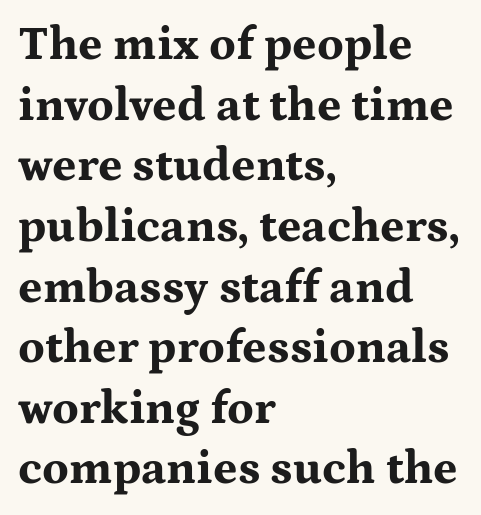
{"serif": "yes", "italic": "no", "bold": "yes", "weight": "bold", "width": "wide", "stroke_contrast": "medium", "x_height": "medium", "monospaced": "no", "underline": "no", "align": "left", "line_spacing": "normal", "line_spacing_ratio": 1.29, "letter_spacing": "normal", "letter_spacing_em": 0.0, "glyph_px": 47}
